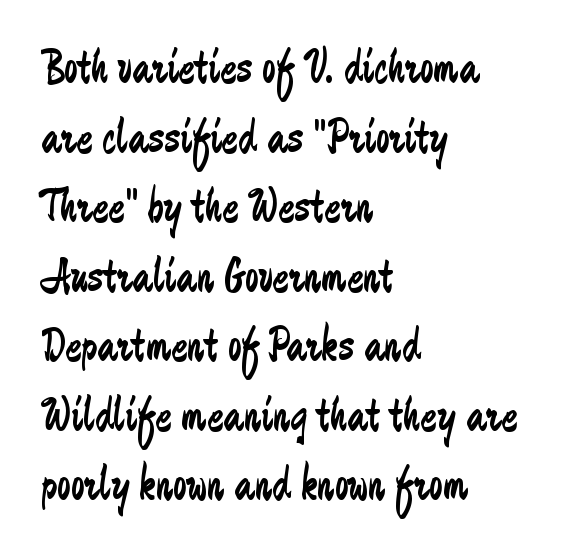
Q: Is the text bold? A: No.
Q: Is the text italic (slanted)? A: Yes.
Q: Is the typeface a serif or a sans-serif typeface? A: Sans-serif.
Q: Is the text underlined? A: No.
Q: How is the paragraph aligned? A: Left-aligned.
Q: Is the spacing between letters normal or unusually wide? A: Normal.
Q: Is the spacing between lines tight, normal or loose? A: Normal.
Q: Width (condensed, normal, or wide)? A: Condensed.
Q: Stroke contrast? A: Low.
Q: x-height? A: Medium.
Q: Monospaced? A: No.
